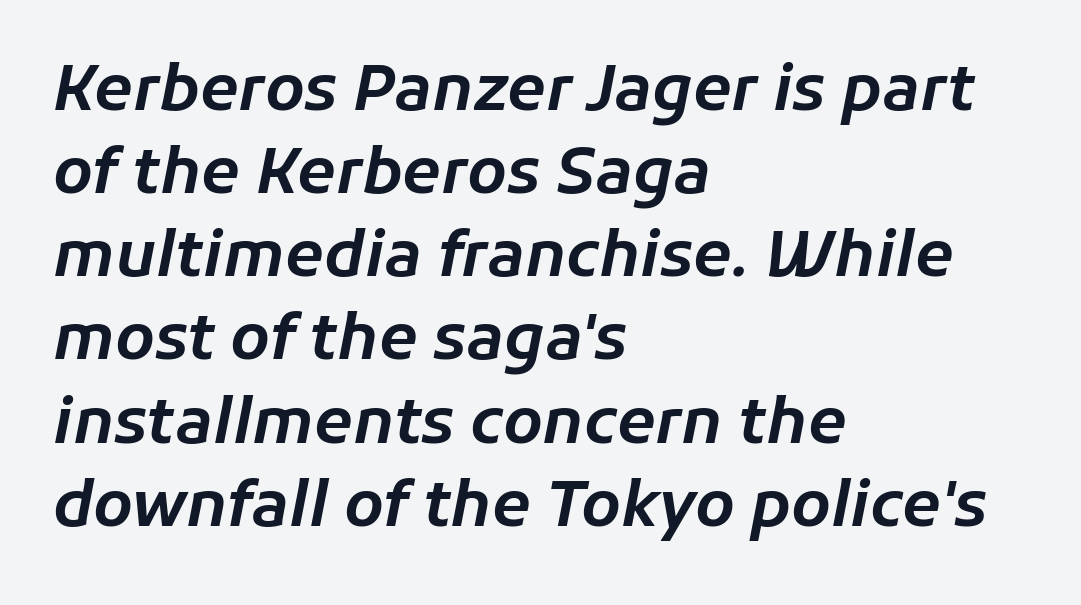
The image shows 63 px text type, italic (leaning right); set left-aligned, normal line spacing (1.32x), normal letter spacing, not underlined; low stroke contrast and a medium x-height.
